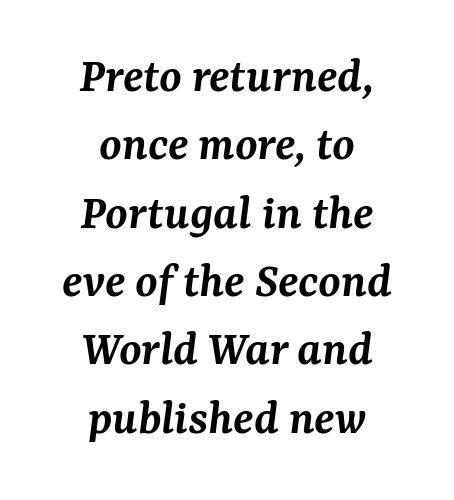
The image shows 51 px semibold serif type, italic (leaning right); set centered, normal line spacing (1.34x), normal letter spacing, not underlined; medium stroke contrast and a medium x-height.
